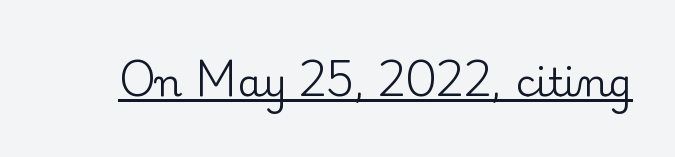
The image shows 39 px regular-weight serif type, upright; set normal letter spacing, underlined; low stroke contrast and a small x-height.
